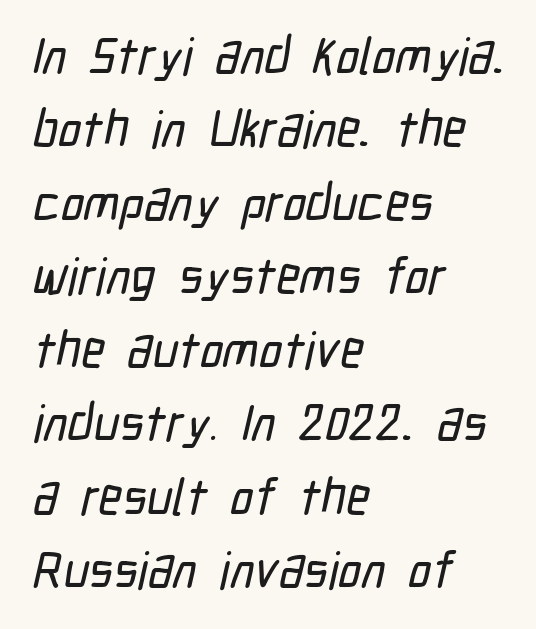
Honestly, there is no underline to notice here at all. The letters advance in unequal steps, a hallmark of proportional type. Serif or sans? Sans — the stroke terminals are bare. Default kerning and tracking; the words read as compact shapes.
